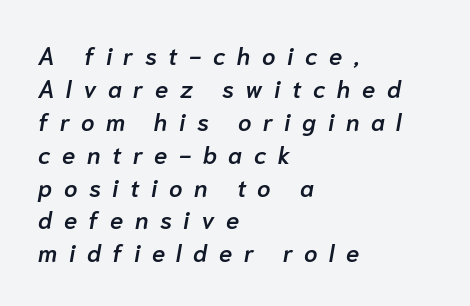
The letters are spread apart with noticeably loose tracking. How heavy is the stroke? Medium-heavy — a semibold, shy of bold. The passage shown stacks its lines at a standard gap. Bare-footed words on every line. Emphasis-style slanted type is in use. Where is the straight margin? On the left.
